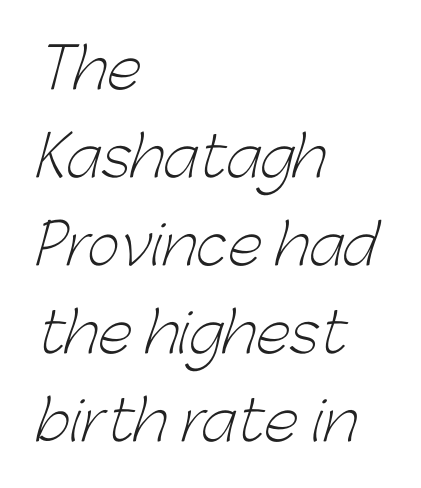
Q: Is the text bold? A: No.
Q: Is the typeface a serif or a sans-serif typeface? A: Sans-serif.
Q: Is the text underlined? A: No.
Q: How is the paragraph aligned? A: Left-aligned.
Q: Is the spacing between letters normal or unusually wide? A: Normal.
Q: Is the spacing between lines tight, normal or loose? A: Normal.
Q: Width (condensed, normal, or wide)? A: Normal.
Q: Stroke contrast? A: Low.
Q: x-height? A: Medium.
Q: Monospaced? A: No.
